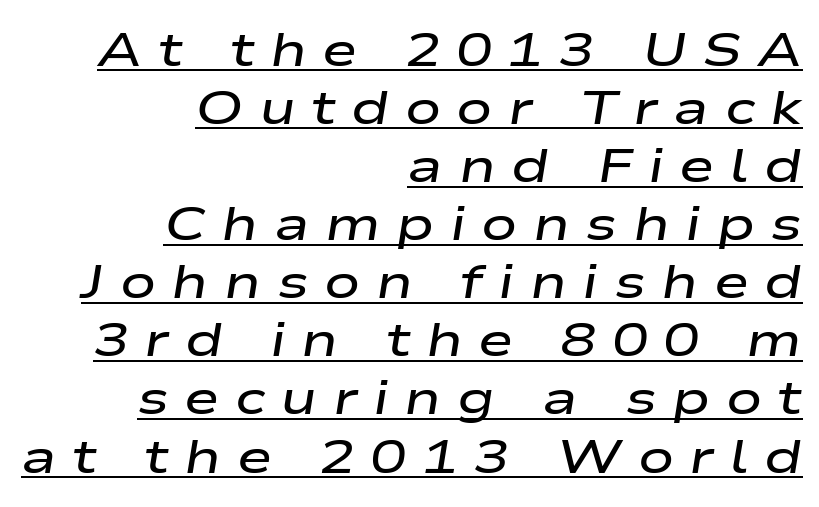
These words are printed semibold, heavier than regular yet not bold. The letters are slanted; this is an italic face. Does the copy run flush right? Yes — the right margin is perfectly even. Glyph-to-glyph distance is far greater than everyday printed text.
